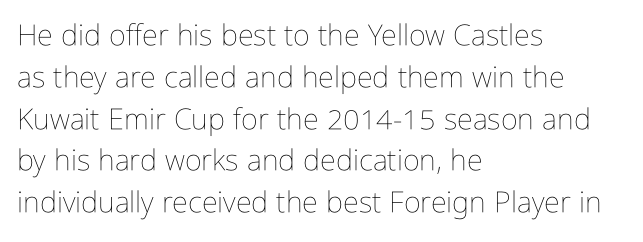
The image shows 29 px thin, condensed type, upright; set left-aligned, normal line spacing (1.44x), normal letter spacing, not underlined; low stroke contrast and a medium x-height.
